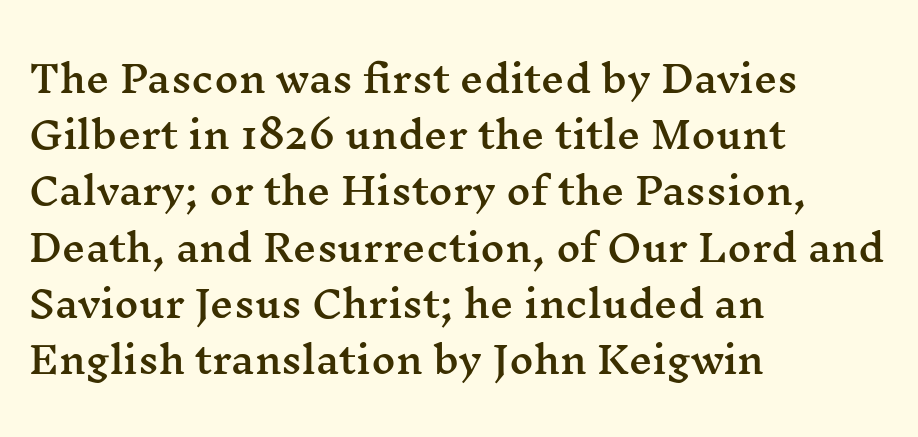
The image shows 37 px wide serif type, upright; set left-aligned, normal line spacing (1.52x), normal letter spacing, not underlined; medium stroke contrast and a medium x-height.
